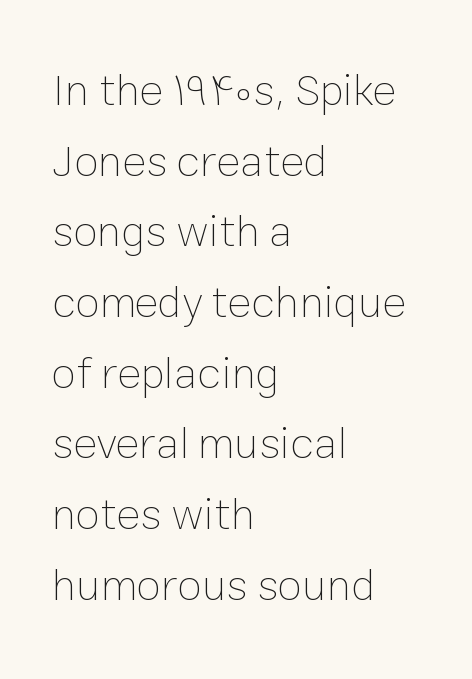
{"italic": "no", "bold": "no", "weight": "thin", "width": "normal", "stroke_contrast": "low", "x_height": "medium", "monospaced": "no", "underline": "no", "align": "left", "line_spacing": "normal", "line_spacing_ratio": 1.57, "letter_spacing": "normal", "letter_spacing_em": 0.0, "glyph_px": 45}
